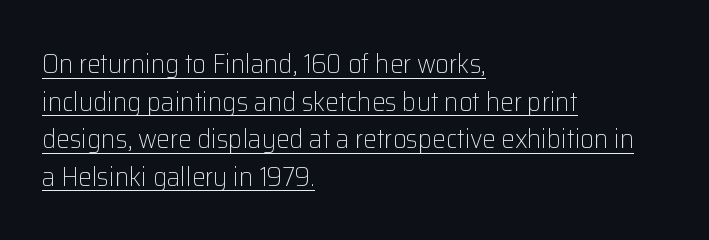
Q: Is the text bold? A: No.
Q: Is the text italic (slanted)? A: No, it is upright.
Q: Is the text underlined? A: Yes.
Q: How is the paragraph aligned? A: Left-aligned.
Q: Is the spacing between letters normal or unusually wide? A: Normal.
Q: Is the spacing between lines tight, normal or loose? A: Normal.
